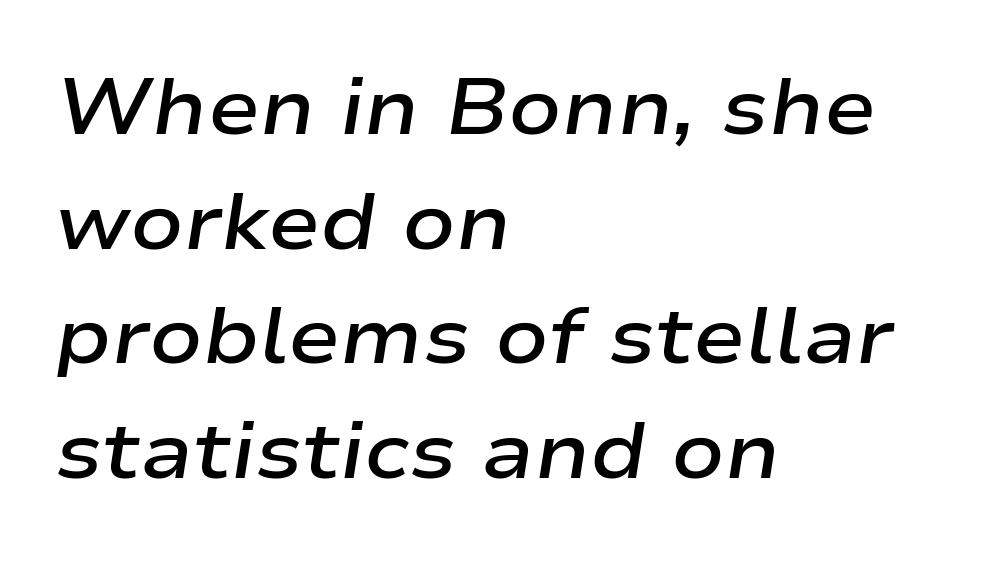
Q: Is the text bold? A: Semi-bold.
Q: Is the text italic (slanted)? A: Yes, it leans right by about 9 degrees.
Q: Is the text underlined? A: No.
Q: How is the paragraph aligned? A: Left-aligned.
Q: Is the spacing between letters normal or unusually wide? A: Normal.
Q: Is the spacing between lines tight, normal or loose? A: Normal.
Q: Width (condensed, normal, or wide)? A: Wide.
Q: Stroke contrast? A: Low.
Q: x-height? A: Medium.
Q: Monospaced? A: No.
